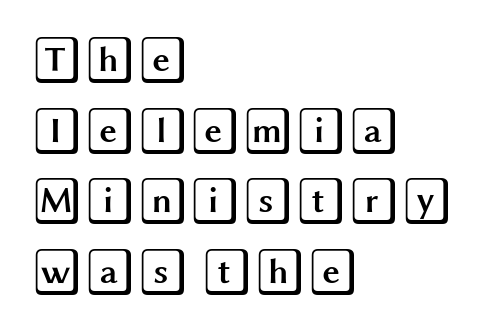
{"italic": "no", "width": "wide", "x_height": "large", "underline": "no", "align": "left", "line_spacing": "normal", "line_spacing_ratio": 1.47, "letter_spacing": "normal", "letter_spacing_em": 0.0, "glyph_px": 48}
